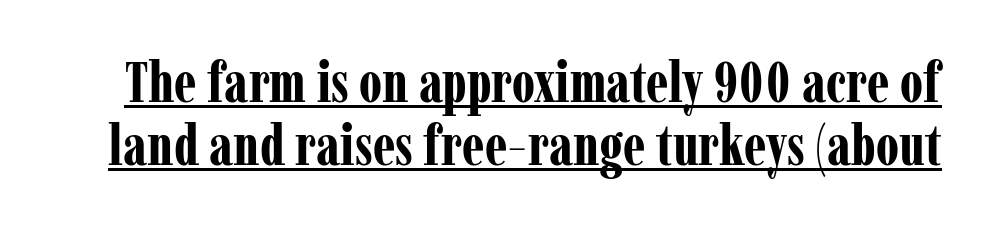
Q: Is the text bold? A: Yes.
Q: Is the text italic (slanted)? A: No, it is upright.
Q: Is the typeface a serif or a sans-serif typeface? A: Serif.
Q: Is the text underlined? A: Yes.
Q: Is the spacing between letters normal or unusually wide? A: Normal.
Q: Is the spacing between lines tight, normal or loose? A: Tight.
Q: Width (condensed, normal, or wide)? A: Condensed.
Q: Stroke contrast? A: Low.
Q: x-height? A: Medium.
Q: Monospaced? A: No.
